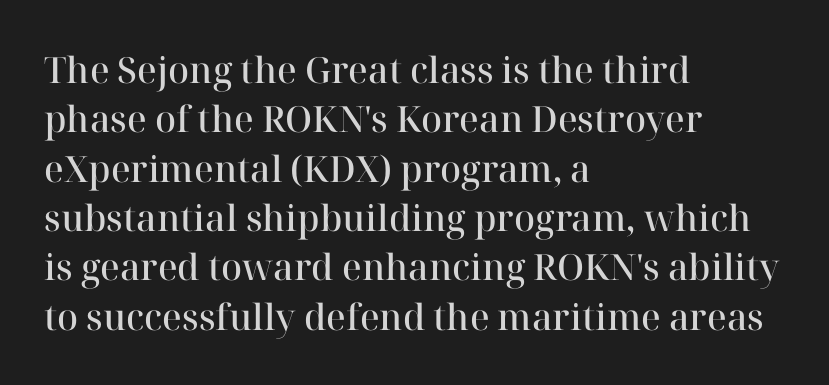
Q: Is the text bold? A: Semi-bold.
Q: Is the text italic (slanted)? A: No, it is upright.
Q: Is the typeface a serif or a sans-serif typeface? A: Serif.
Q: Is the text underlined? A: No.
Q: How is the paragraph aligned? A: Left-aligned.
Q: Is the spacing between letters normal or unusually wide? A: Normal.
Q: Is the spacing between lines tight, normal or loose? A: Normal.
Q: Width (condensed, normal, or wide)? A: Normal.
Q: Stroke contrast? A: High.
Q: x-height? A: Medium.
Q: Monospaced? A: No.
